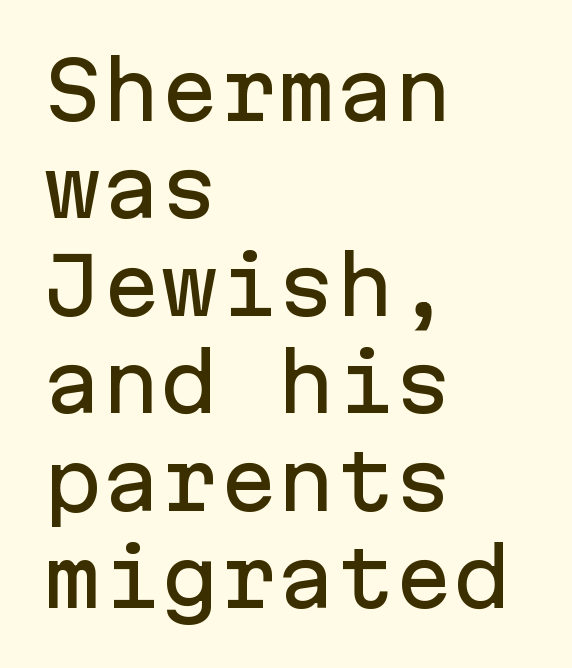
The vertical gap from one line to the next is medium. A roman cut, with each character standing at attention. The string is rendered with underlining switched off. The rendering uses typewriter-style spacing with identical character cells. The horizontal fit of the characters is conventional and even. Teacher's note: observe the even left margin — that is flush-left alignment.
